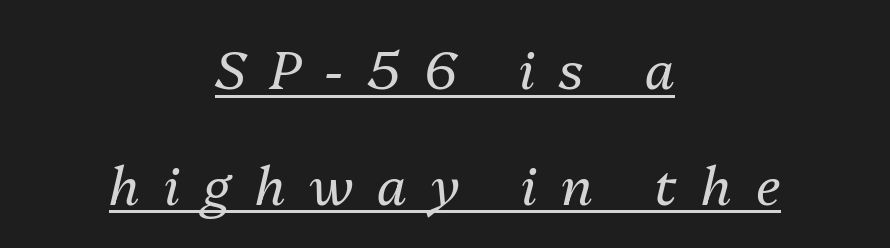
Stems and bowls with no extra thickness — not bold. Both edges are ragged and mirror each other, which tells us the setting is centered. Summary of vertical rhythm: relaxed, with wide interline spacing. Posture: slanted. In terms of letterspacing, this is a distinctly airy, spread setting.
